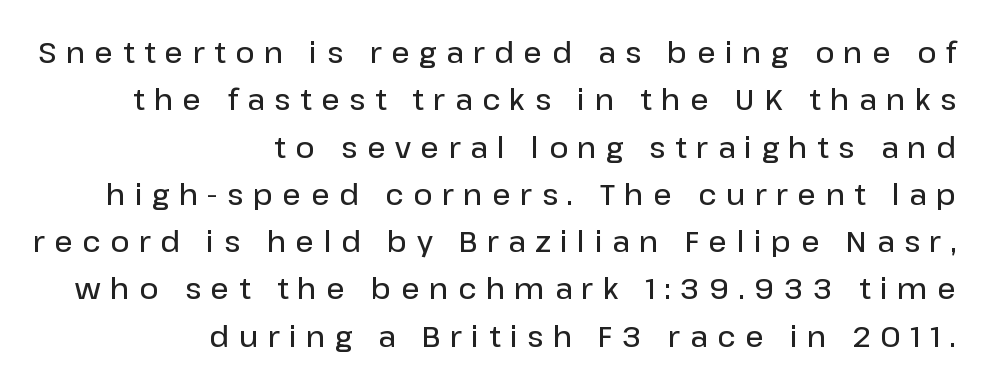
Q: Is the text bold? A: Semi-bold.
Q: Is the text italic (slanted)? A: No, it is upright.
Q: Is the typeface a serif or a sans-serif typeface? A: Sans-serif.
Q: Is the text underlined? A: No.
Q: How is the paragraph aligned? A: Right-aligned.
Q: Is the spacing between letters normal or unusually wide? A: Unusually wide.
Q: Is the spacing between lines tight, normal or loose? A: Normal.
Q: Width (condensed, normal, or wide)? A: Normal.
Q: Stroke contrast? A: Low.
Q: x-height? A: Medium.
Q: Monospaced? A: No.
